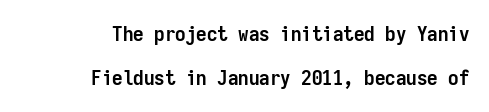
Q: Is the text bold? A: Yes.
Q: Is the text italic (slanted)? A: No, it is upright.
Q: Is the text underlined? A: No.
Q: How is the paragraph aligned? A: Right-aligned.
Q: Is the spacing between letters normal or unusually wide? A: Normal.
Q: Is the spacing between lines tight, normal or loose? A: Loose.
